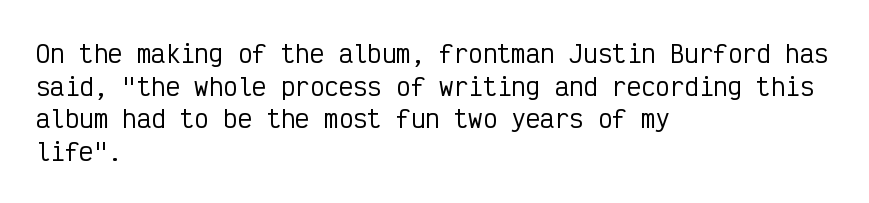
{"italic": "no", "underline": "no", "align": "left", "line_spacing": "normal", "line_spacing_ratio": 1.36, "letter_spacing": "normal", "letter_spacing_em": 0.0, "glyph_px": 24}
